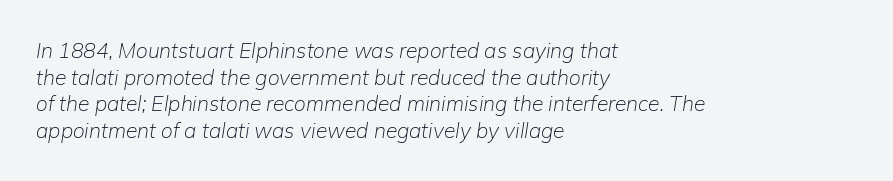
The image shows 21 px text type, italic (leaning right); set left-aligned, normal line spacing (1.27x), normal letter spacing, not underlined.
